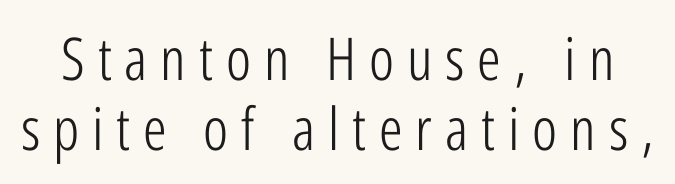
The image shows 59 px light, condensed sans-serif type, upright; set line spacing 1.18x, unusually wide letter spacing (+0.22 em), not underlined; low stroke contrast and a medium x-height.
